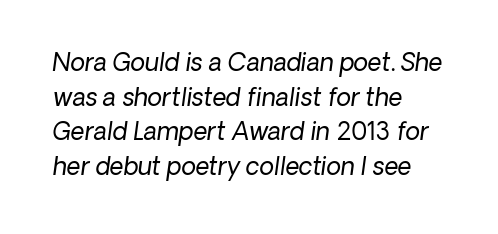
Q: Is the text bold? A: No.
Q: Is the text italic (slanted)? A: Yes, it leans right by about 8 degrees.
Q: Is the text underlined? A: No.
Q: How is the paragraph aligned? A: Left-aligned.
Q: Is the spacing between letters normal or unusually wide? A: Normal.
Q: Is the spacing between lines tight, normal or loose? A: Normal.
